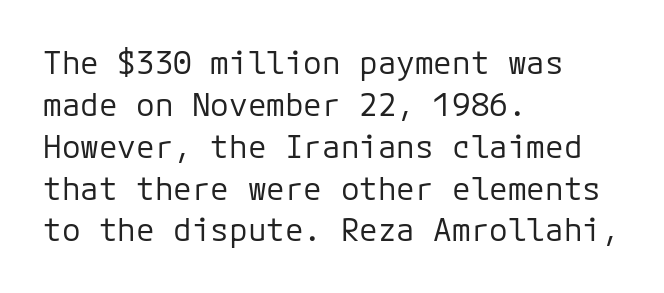
The image shows 31 px regular-weight sans-serif type, upright; set left-aligned, normal line spacing (1.35x), normal letter spacing, not underlined; low stroke contrast and a medium x-height.
